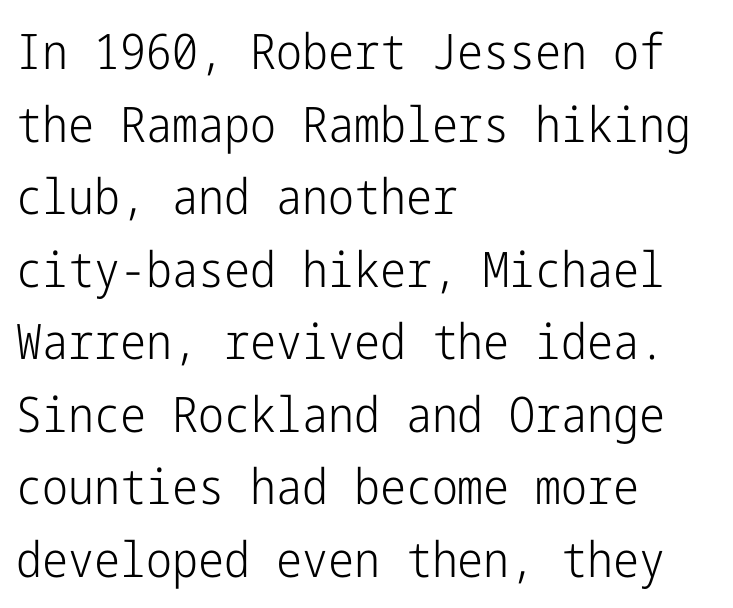
The image shows 49 px light, condensed sans-serif type, upright; set left-aligned, normal line spacing (1.48x), normal letter spacing, not underlined; low stroke contrast and a medium x-height.
